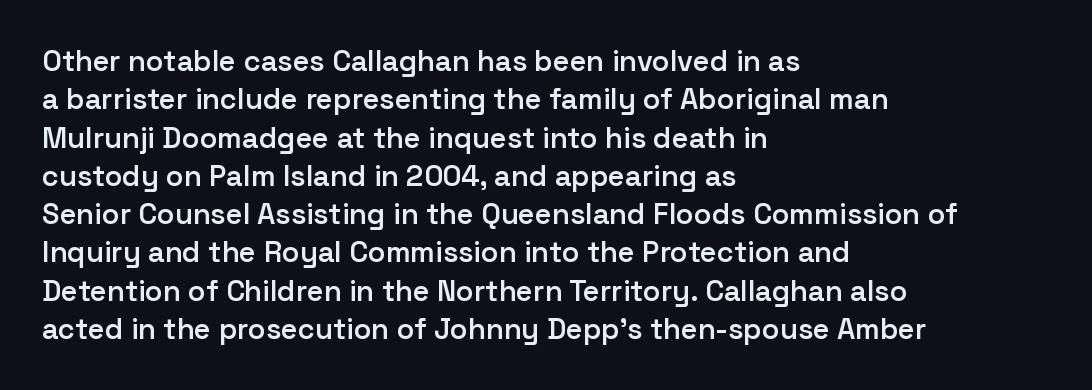
{"serif": "no", "italic": "no", "bold": "semi", "weight": "semibold", "width": "normal", "stroke_contrast": "low", "x_height": "medium", "monospaced": "no", "underline": "no", "align": "left", "line_spacing": "normal", "line_spacing_ratio": 1.32, "letter_spacing": "normal", "letter_spacing_em": 0.0, "glyph_px": 29}
